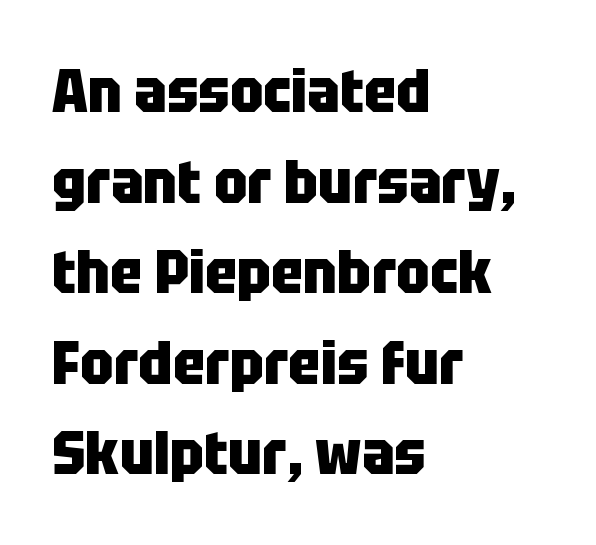
The image shows 60 px heavy, condensed sans-serif type, upright; set left-aligned, normal line spacing (1.51x), normal letter spacing, not underlined; low stroke contrast and a large x-height.
